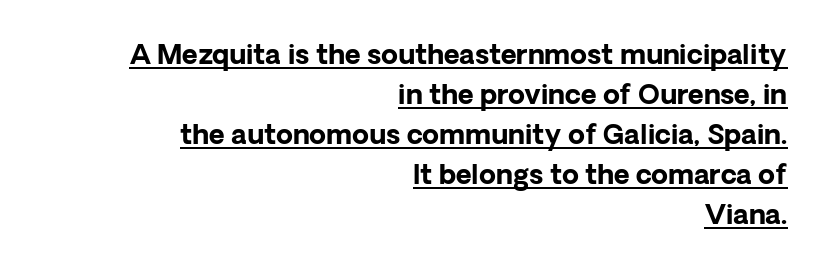
Q: Is the text bold? A: Yes.
Q: Is the text italic (slanted)? A: No, it is upright.
Q: Is the text underlined? A: Yes.
Q: How is the paragraph aligned? A: Right-aligned.
Q: Is the spacing between letters normal or unusually wide? A: Normal.
Q: Is the spacing between lines tight, normal or loose? A: Normal.
